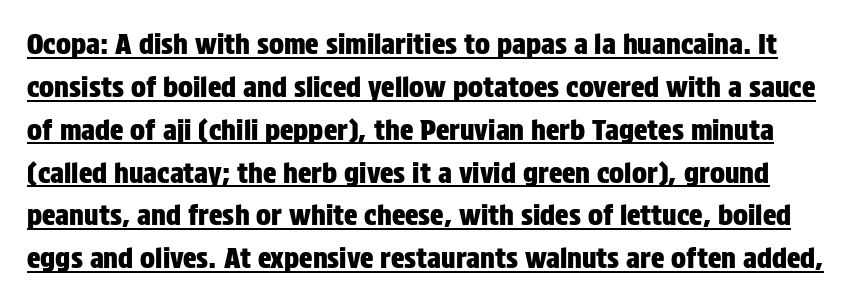
Q: Is the text italic (slanted)? A: No, it is upright.
Q: Is the typeface a serif or a sans-serif typeface? A: Sans-serif.
Q: Is the text underlined? A: Yes.
Q: Is the spacing between letters normal or unusually wide? A: Normal.
Q: Is the spacing between lines tight, normal or loose? A: Normal.
Q: Width (condensed, normal, or wide)? A: Condensed.
Q: Stroke contrast? A: Low.
Q: x-height? A: Large.
Q: Monospaced? A: No.
